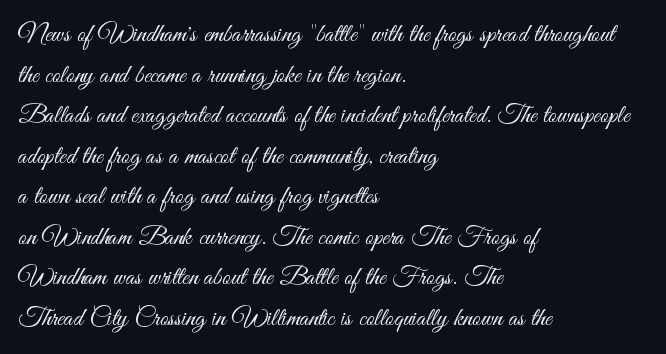
The image shows 26 px text type; set left-aligned, normal line spacing (1.56x), normal letter spacing, not underlined.
